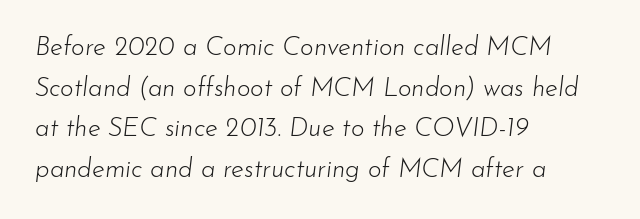
Q: Is the text bold? A: No.
Q: Is the text italic (slanted)? A: Yes, it leans right by about 7 degrees.
Q: Is the text underlined? A: No.
Q: How is the paragraph aligned? A: Left-aligned.
Q: Is the spacing between letters normal or unusually wide? A: Normal.
Q: Is the spacing between lines tight, normal or loose? A: Normal.
